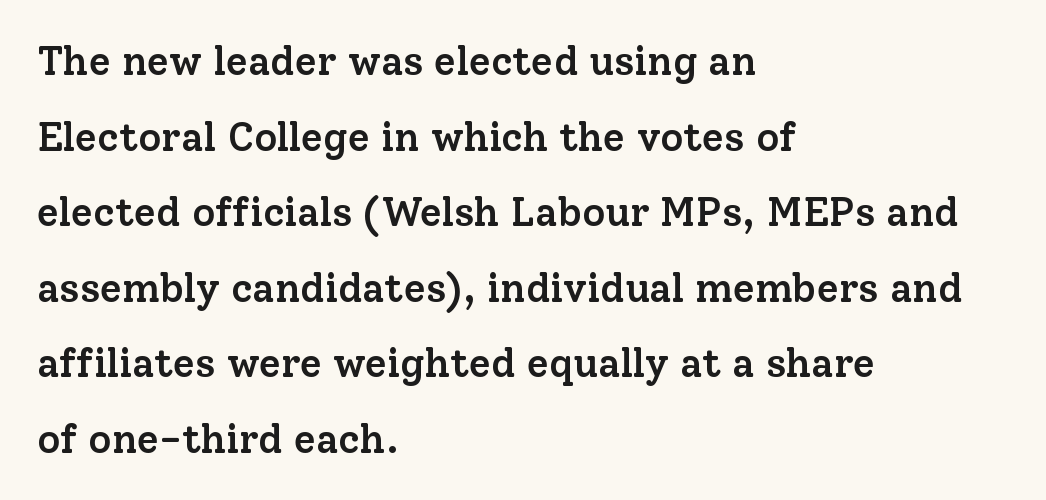
Q: Is the text bold? A: Semi-bold.
Q: Is the text italic (slanted)? A: No, it is upright.
Q: Is the typeface a serif or a sans-serif typeface? A: Serif.
Q: Is the text underlined? A: No.
Q: How is the paragraph aligned? A: Left-aligned.
Q: Is the spacing between letters normal or unusually wide? A: Normal.
Q: Width (condensed, normal, or wide)? A: Normal.
Q: Stroke contrast? A: Low.
Q: x-height? A: Medium.
Q: Monospaced? A: No.
